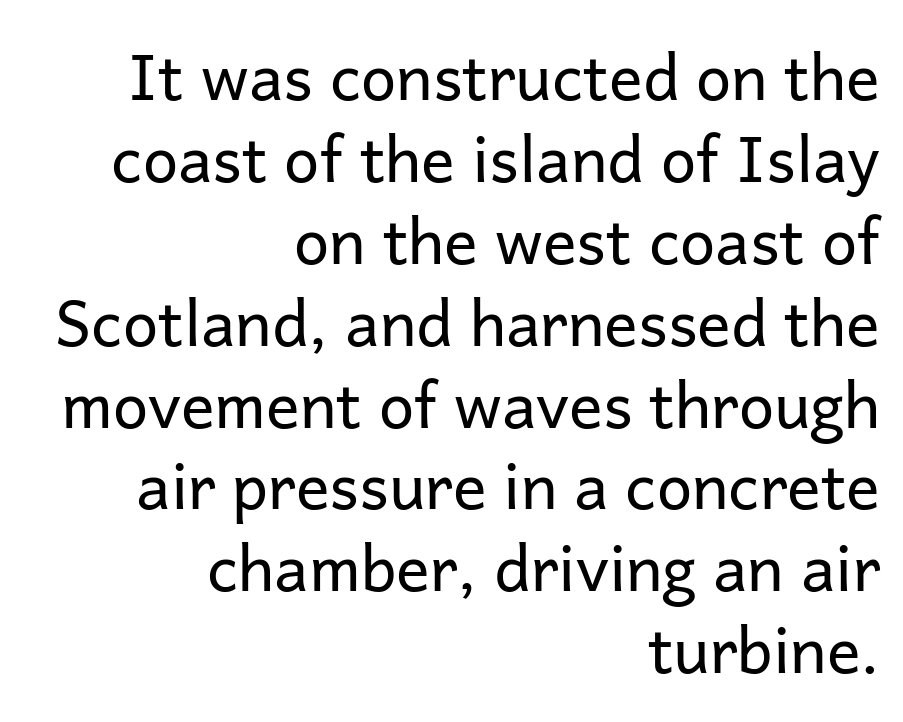
The image shows 63 px regular-weight sans-serif type, upright; set right-aligned, normal line spacing (1.3x), normal letter spacing, not underlined; low stroke contrast and a medium x-height.
